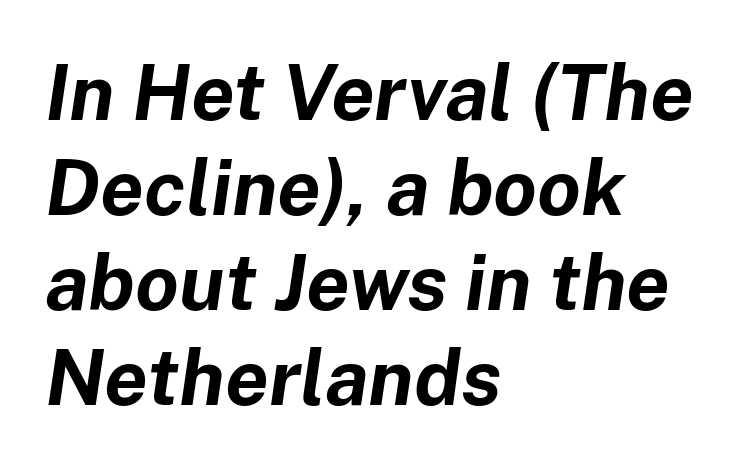
Quick note: italic. The face used here is proportionally spaced, like ordinary book or web type. Line beginnings align vertically; line endings do not. The gaps between neighbouring characters are ordinary and unremarkable. Quick note: underline off. The passage shown is emphatically bold.
